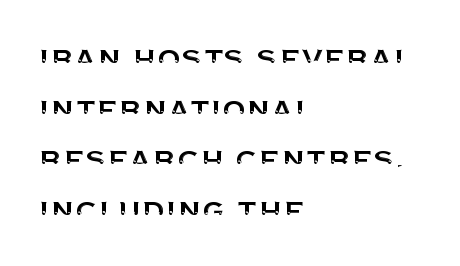
Tracking value appears to be zero — textbook default spacing. It's the straight-up-and-down kind of type. Which margin do the lines hug? The left one — the right edge is uneven. Each letter's strokes conclude bluntly, with no projecting serifs.
